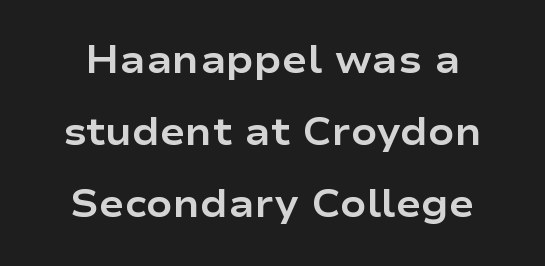
{"serif": "no", "italic": "no", "bold": "yes", "weight": "bold", "width": "wide", "stroke_contrast": "low", "x_height": "medium", "monospaced": "no", "underline": "no", "align": "center", "line_spacing": "loose", "line_spacing_ratio": 1.9, "letter_spacing": "normal", "letter_spacing_em": 0.0, "glyph_px": 38}
